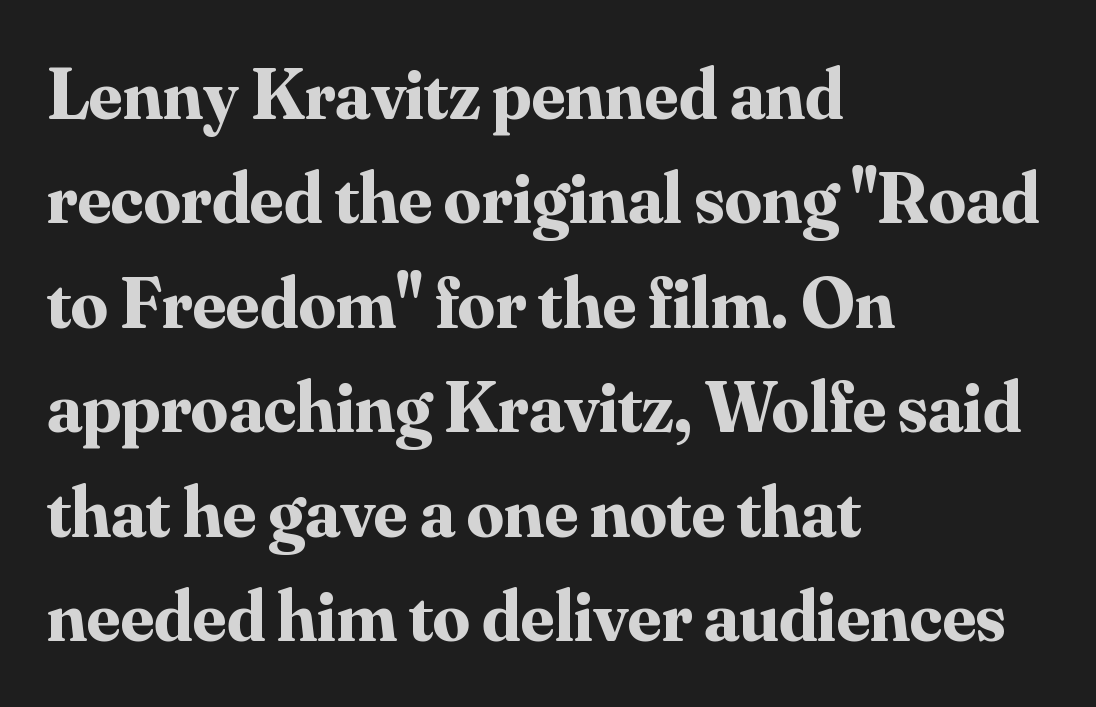
{"serif": "yes", "italic": "no", "bold": "yes", "weight": "bold", "width": "normal", "stroke_contrast": "medium", "x_height": "small", "monospaced": "no", "underline": "no", "align": "left", "line_spacing": "normal", "line_spacing_ratio": 1.43, "letter_spacing": "normal", "letter_spacing_em": 0.0, "glyph_px": 73}
